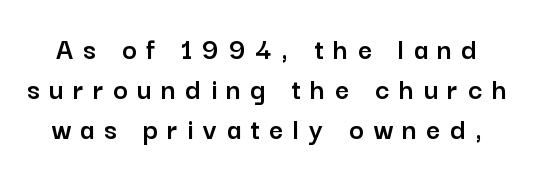
{"serif": "no", "italic": "no", "width": "normal", "stroke_contrast": "low", "x_height": "medium", "monospaced": "no", "underline": "no", "line_spacing": "normal", "line_spacing_ratio": 1.29, "letter_spacing": "wide", "letter_spacing_em": 0.31, "glyph_px": 31}
